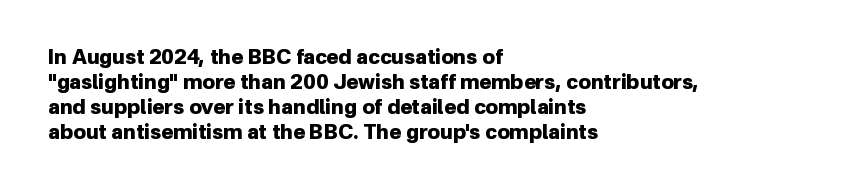
The image shows 20 px bold type, upright; set left-aligned, normal line spacing (1.25x), normal letter spacing, not underlined.
